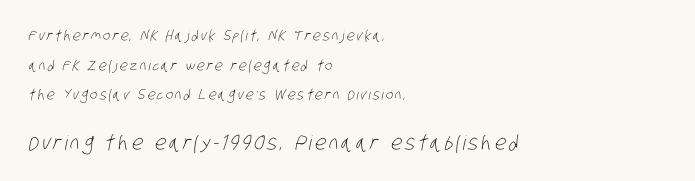
{"bold": "no", "underline": "no", "align": "left", "line_spacing": "loose", "line_spacing_ratio": 2.11, "larger_block": "second", "size_ratio": 1.43, "glyph_px": 20}
